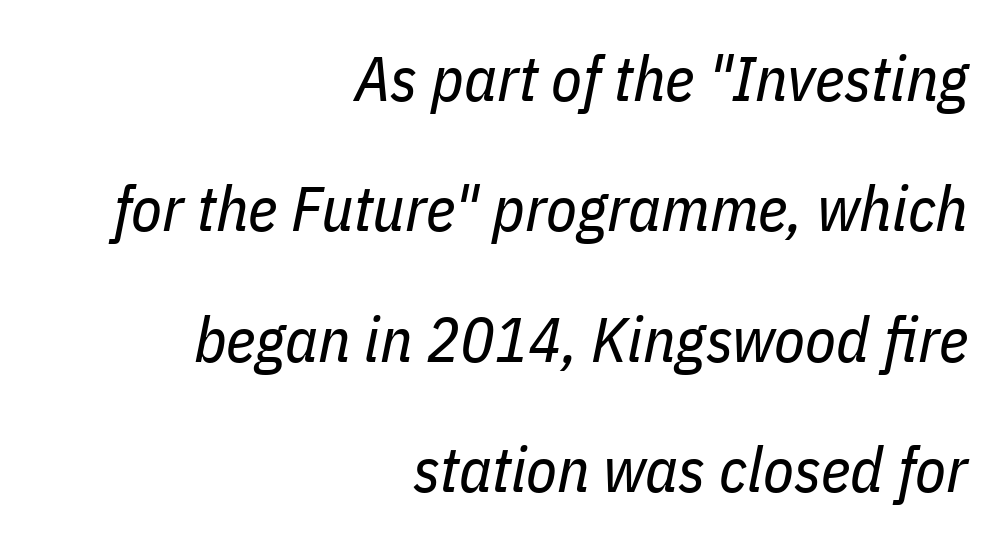
{"italic": "yes", "lean": "right", "slant_degrees": 11, "bold": "no", "weight": "regular", "width": "condensed", "stroke_contrast": "low", "x_height": "medium", "monospaced": "no", "underline": "no", "align": "right", "line_spacing": "loose", "line_spacing_ratio": 2.07, "letter_spacing": "normal", "letter_spacing_em": 0.0, "glyph_px": 63}
